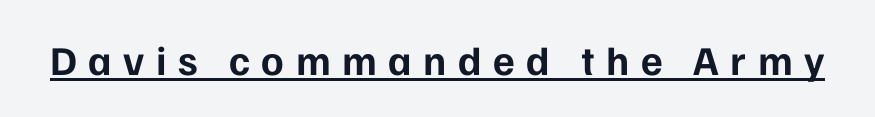
The image shows 41 px bold sans-serif type, upright; set unusually wide letter spacing (+0.28 em), underlined; low stroke contrast and a medium x-height.
